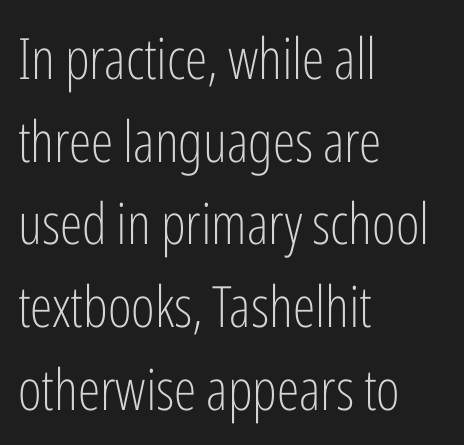
The image shows 57 px light, condensed sans-serif type, upright; set left-aligned, normal line spacing (1.45x), normal letter spacing, not underlined; low stroke contrast and a medium x-height.
